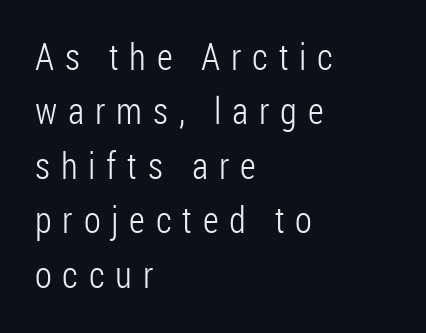
The letters advance in unequal steps, a hallmark of proportional type. This rendering uses left alignment, leaving the right contour irregular. Letters have the restrained weight of plain body copy at most. To sum up the face: it is a sans, with no serifs. Each row of text sits above clean, open space.
